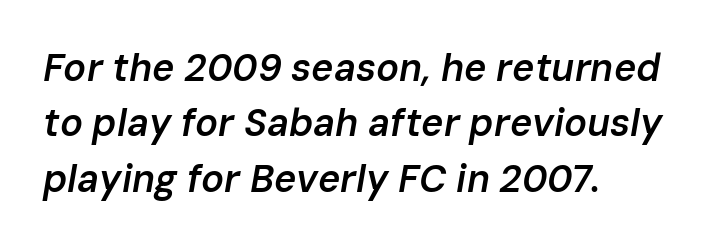
The image shows 38 px semibold type, italic (leaning right); set normal line spacing (1.46x), normal letter spacing, not underlined; low stroke contrast and a medium x-height.
